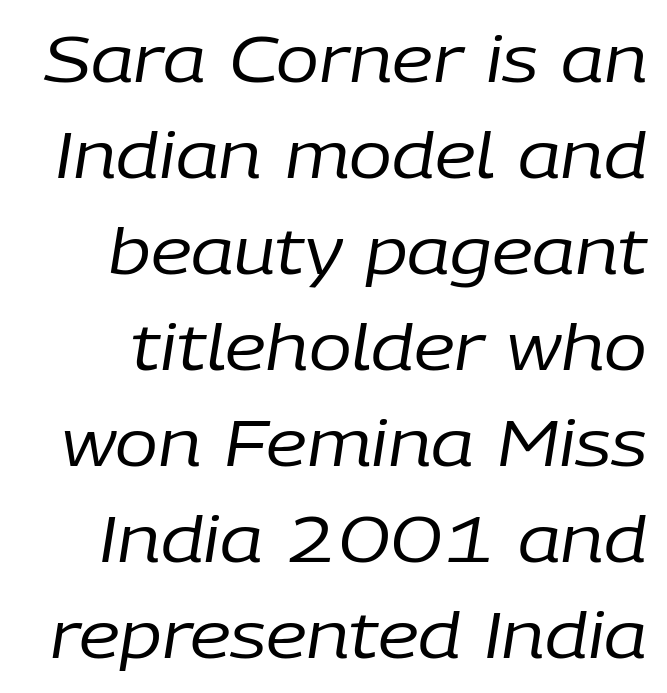
Does extra space separate the letters? No, they use regular spacing. A typesetter would call this proportional, since set widths differ per character. An italicized treatment has been applied to the whole sample. This is not heavy type; no bold has been used. Honestly, there is no underline to notice here at all. Interline gaps are of average width in this sample.
